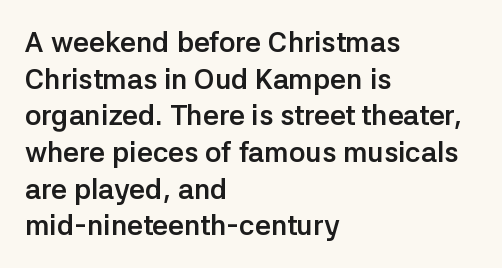
{"serif": "no", "italic": "no", "bold": "yes", "weight": "semibold", "width": "normal", "stroke_contrast": "low", "x_height": "medium", "monospaced": "no", "underline": "no", "align": "left", "line_spacing": "normal", "line_spacing_ratio": 1.31, "letter_spacing": "normal", "letter_spacing_em": 0.0, "glyph_px": 28}
